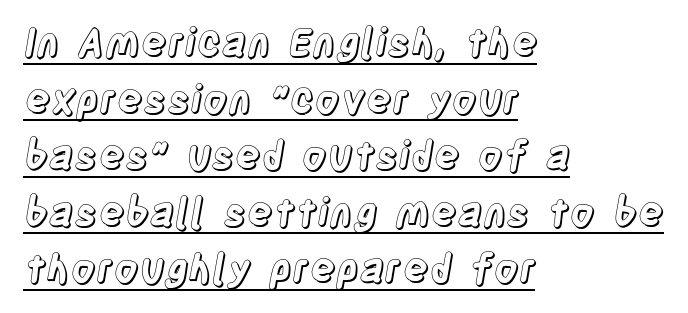
{"width": "condensed", "x_height": "large", "monospaced": "no", "underline": "yes", "align": "left", "line_spacing": "normal", "line_spacing_ratio": 1.45, "letter_spacing": "normal", "letter_spacing_em": 0.0, "glyph_px": 39}
